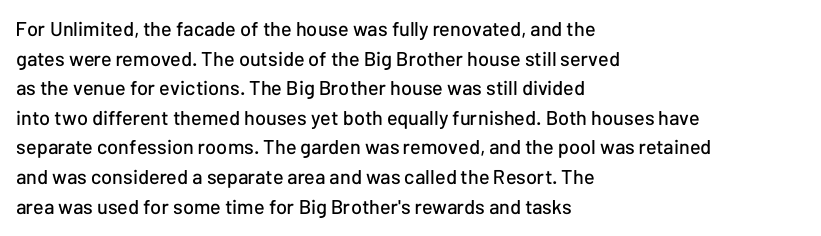
The words here are not underlined. Compared with typical paragraphs, the rows here are spaced about the same. Leftover space on each line is placed entirely after the last word. Students, note that the glyphs here touch the page at normal intervals. Italic: no, the glyphs are upright roman.
